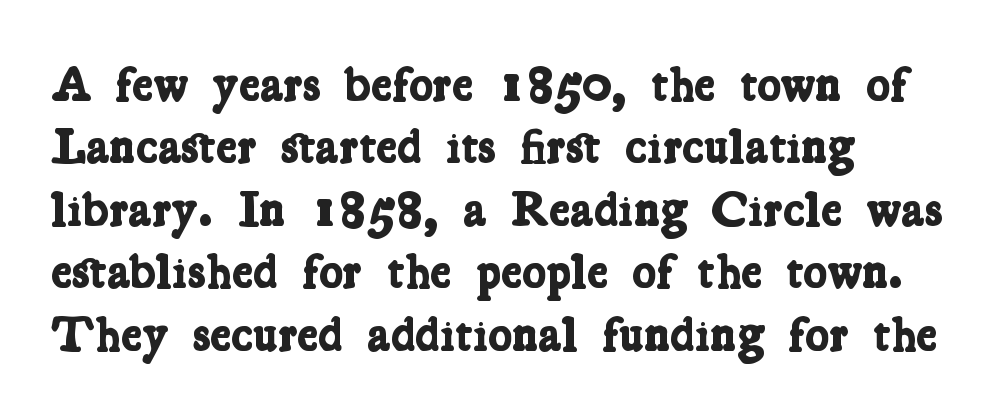
Q: Is the text bold? A: Yes.
Q: Is the typeface a serif or a sans-serif typeface? A: Serif.
Q: Is the text underlined? A: No.
Q: How is the paragraph aligned? A: Left-aligned.
Q: Is the spacing between letters normal or unusually wide? A: Normal.
Q: Is the spacing between lines tight, normal or loose? A: Normal.
Q: Width (condensed, normal, or wide)? A: Condensed.
Q: Stroke contrast? A: Low.
Q: x-height? A: Medium.
Q: Monospaced? A: No.
